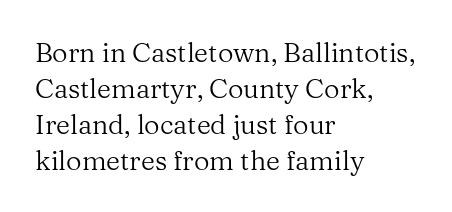
The image shows 27 px text type, upright; set left-aligned, normal line spacing (1.33x), normal letter spacing, not underlined.
